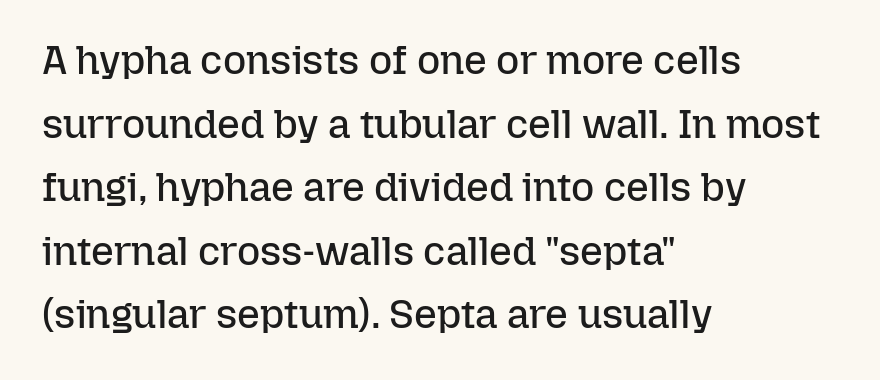
Q: Is the text bold? A: No.
Q: Is the text italic (slanted)? A: No, it is upright.
Q: Is the text underlined? A: No.
Q: How is the paragraph aligned? A: Left-aligned.
Q: Is the spacing between letters normal or unusually wide? A: Normal.
Q: Is the spacing between lines tight, normal or loose? A: Normal.
Q: Width (condensed, normal, or wide)? A: Normal.
Q: Stroke contrast? A: Low.
Q: x-height? A: Medium.
Q: Monospaced? A: No.
